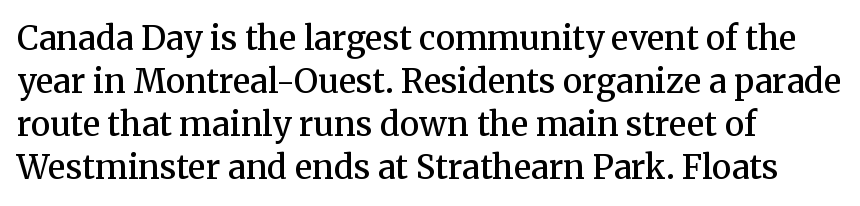
Q: Is the text bold? A: Semi-bold.
Q: Is the text italic (slanted)? A: No, it is upright.
Q: Is the typeface a serif or a sans-serif typeface? A: Serif.
Q: Is the text underlined? A: No.
Q: How is the paragraph aligned? A: Left-aligned.
Q: Is the spacing between letters normal or unusually wide? A: Normal.
Q: Is the spacing between lines tight, normal or loose? A: Normal.
Q: Width (condensed, normal, or wide)? A: Normal.
Q: Stroke contrast? A: Medium.
Q: x-height? A: Medium.
Q: Monospaced? A: No.
